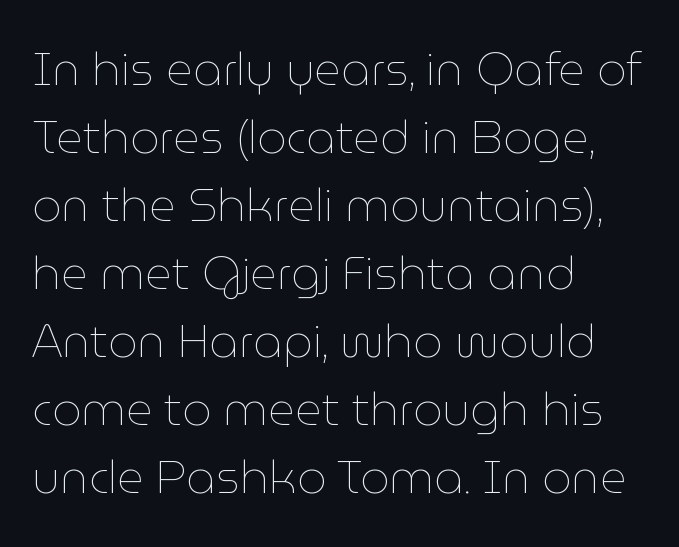
{"italic": "no", "bold": "no", "weight": "thin", "width": "normal", "stroke_contrast": "low", "x_height": "medium", "monospaced": "no", "underline": "no", "align": "left", "line_spacing": "normal", "line_spacing_ratio": 1.48, "letter_spacing": "normal", "letter_spacing_em": 0.0, "glyph_px": 46}
